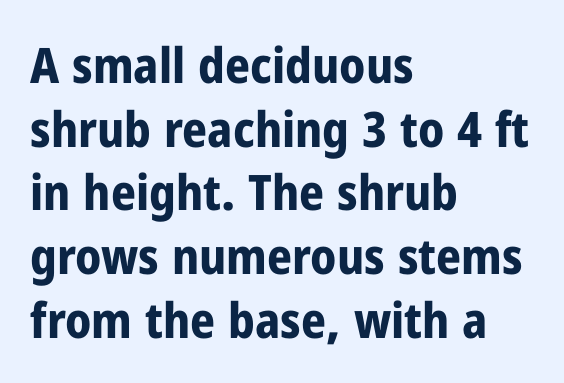
Q: Is the text bold? A: Yes.
Q: Is the text italic (slanted)? A: No, it is upright.
Q: Is the typeface a serif or a sans-serif typeface? A: Sans-serif.
Q: Is the text underlined? A: No.
Q: How is the paragraph aligned? A: Left-aligned.
Q: Is the spacing between letters normal or unusually wide? A: Normal.
Q: Is the spacing between lines tight, normal or loose? A: Normal.
Q: Width (condensed, normal, or wide)? A: Condensed.
Q: Stroke contrast? A: Low.
Q: x-height? A: Medium.
Q: Monospaced? A: No.
